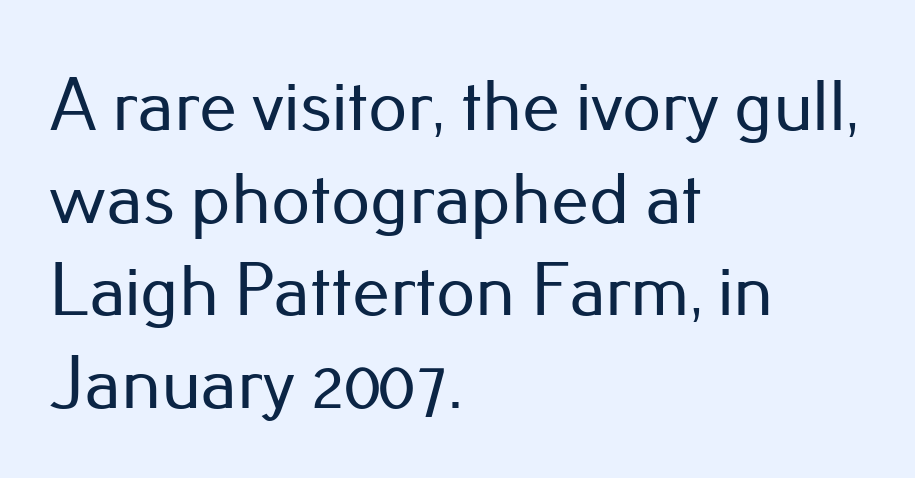
The image shows 76 px sans-serif type, upright; set left-aligned, line spacing 1.22x, normal letter spacing, not underlined; low stroke contrast and a small x-height.
